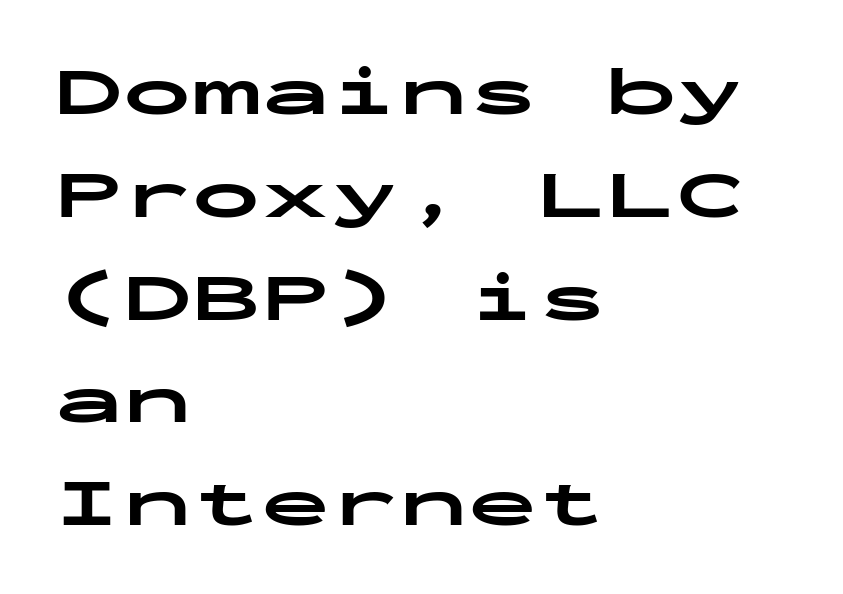
Q: Is the text bold? A: Yes.
Q: Is the text italic (slanted)? A: No, it is upright.
Q: Is the typeface a serif or a sans-serif typeface? A: Sans-serif.
Q: Is the text underlined? A: No.
Q: How is the paragraph aligned? A: Left-aligned.
Q: Is the spacing between letters normal or unusually wide? A: Normal.
Q: Is the spacing between lines tight, normal or loose? A: Normal.
Q: Width (condensed, normal, or wide)? A: Wide.
Q: Stroke contrast? A: Low.
Q: x-height? A: Medium.
Q: Monospaced? A: Yes.
